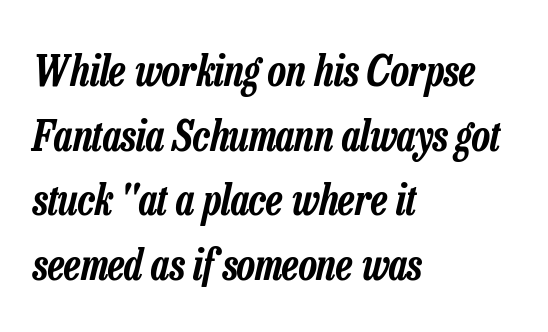
Q: Is the text italic (slanted)? A: Yes, it leans right by about 13 degrees.
Q: Is the text underlined? A: No.
Q: How is the paragraph aligned? A: Left-aligned.
Q: Is the spacing between letters normal or unusually wide? A: Normal.
Q: Is the spacing between lines tight, normal or loose? A: Normal.
Q: Width (condensed, normal, or wide)? A: Condensed.
Q: Stroke contrast? A: Low.
Q: x-height? A: Medium.
Q: Monospaced? A: No.
